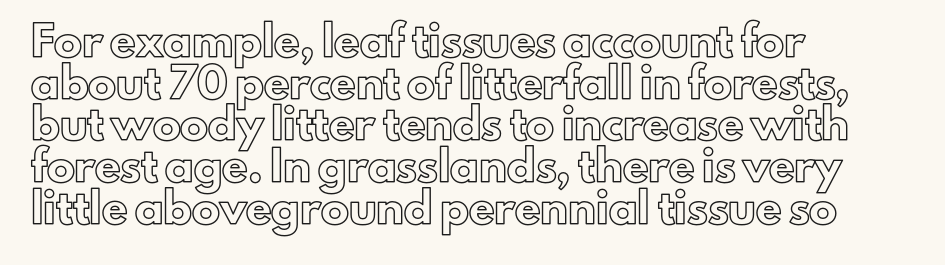
The image shows 28 px text type, upright; set left-aligned, normal line spacing (1.49x), normal letter spacing, not underlined; a small x-height.
